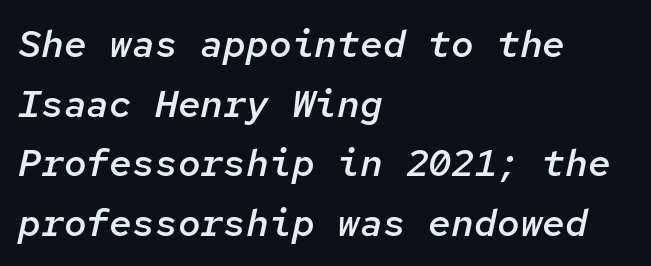
{"italic": "yes", "lean": "right", "slant_degrees": 12, "bold": "semi", "weight": "semibold", "width": "normal", "stroke_contrast": "low", "x_height": "medium", "monospaced": "yes", "underline": "no", "align": "left", "line_spacing": "normal", "line_spacing_ratio": 1.57, "letter_spacing": "normal", "letter_spacing_em": 0.0, "glyph_px": 38}
